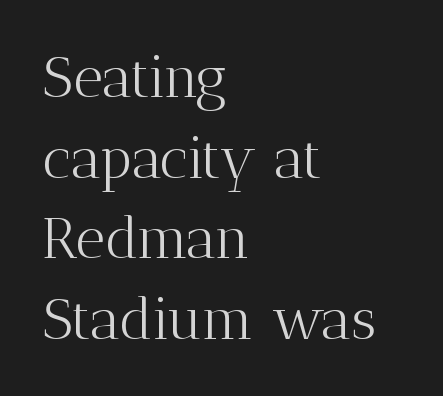
Q: Is the text bold? A: No.
Q: Is the text italic (slanted)? A: No, it is upright.
Q: Is the typeface a serif or a sans-serif typeface? A: Serif.
Q: Is the text underlined? A: No.
Q: How is the paragraph aligned? A: Left-aligned.
Q: Is the spacing between letters normal or unusually wide? A: Normal.
Q: Is the spacing between lines tight, normal or loose? A: Normal.
Q: Width (condensed, normal, or wide)? A: Normal.
Q: Stroke contrast? A: Medium.
Q: x-height? A: Medium.
Q: Monospaced? A: No.
